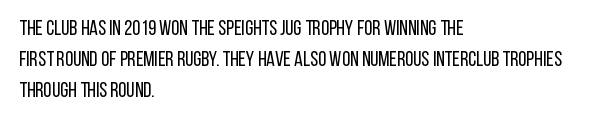
Q: Is the text bold? A: No.
Q: Is the text italic (slanted)? A: No, it is upright.
Q: Is the text underlined? A: No.
Q: How is the paragraph aligned? A: Left-aligned.
Q: Is the spacing between letters normal or unusually wide? A: Normal.
Q: Is the spacing between lines tight, normal or loose? A: Normal.
